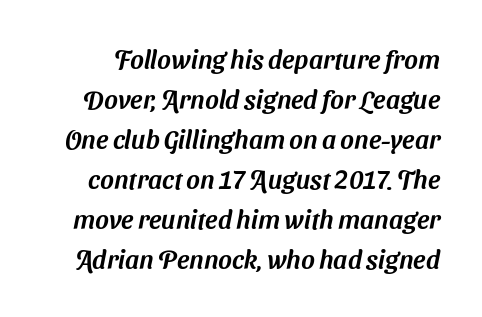
Q: Is the text underlined? A: No.
Q: Is the spacing between letters normal or unusually wide? A: Normal.
Q: Is the spacing between lines tight, normal or loose? A: Normal.
